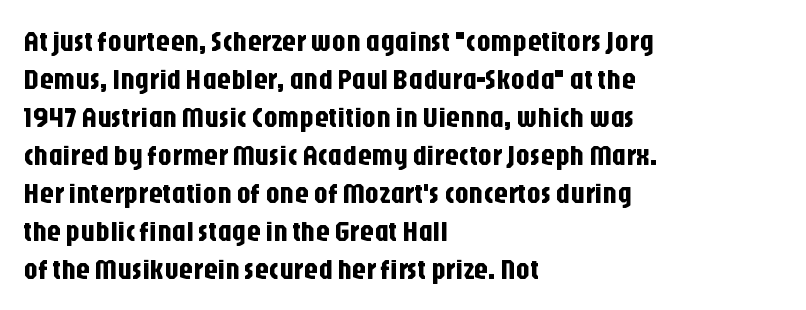
{"serif": "no", "italic": "no", "width": "condensed", "stroke_contrast": "low", "x_height": "large", "monospaced": "no", "underline": "no", "align": "left", "line_spacing": "normal", "line_spacing_ratio": 1.36, "letter_spacing": "normal", "letter_spacing_em": 0.0, "glyph_px": 28}
